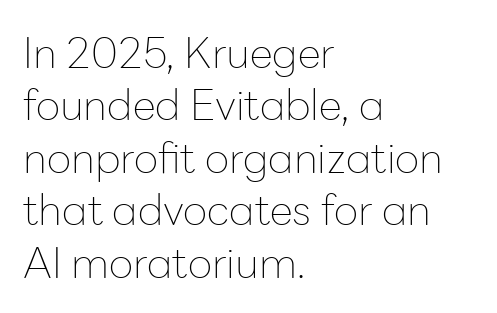
The image shows 42 px thin sans-serif type, upright; set left-aligned, normal line spacing (1.25x), normal letter spacing, not underlined; low stroke contrast and a medium x-height.
